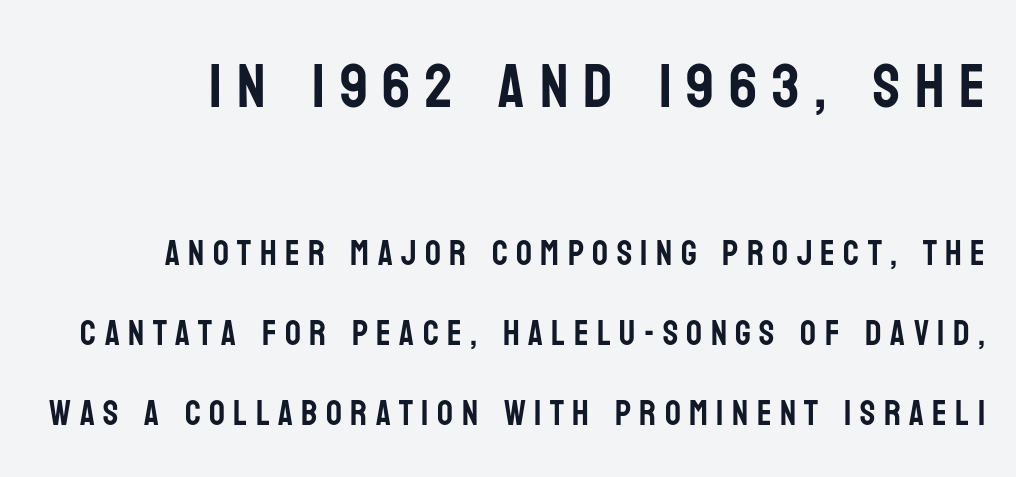
{"serif": "no", "italic": "no", "width": "condensed", "stroke_contrast": "low", "x_height": "large", "monospaced": "no", "underline": "no", "line_spacing": "loose", "line_spacing_ratio": 2.28, "letter_spacing": "wide", "letter_spacing_em": 0.24, "larger_block": "first", "size_ratio": 1.77, "glyph_px": 62}
